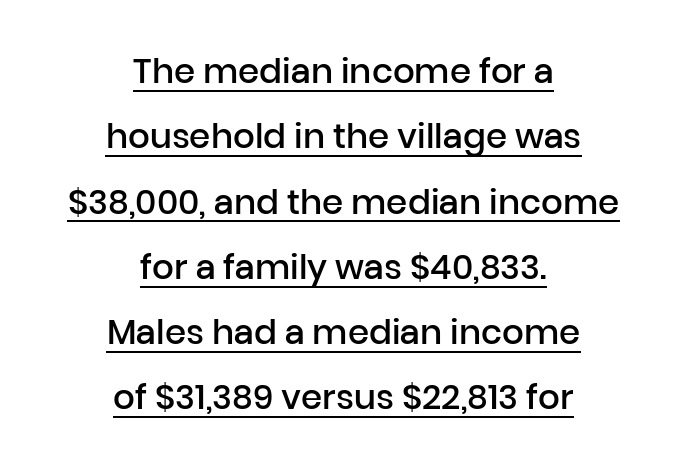
Q: Is the text bold? A: Semi-bold.
Q: Is the text italic (slanted)? A: No, it is upright.
Q: Is the typeface a serif or a sans-serif typeface? A: Sans-serif.
Q: Is the text underlined? A: Yes.
Q: How is the paragraph aligned? A: Centered.
Q: Is the spacing between letters normal or unusually wide? A: Normal.
Q: Is the spacing between lines tight, normal or loose? A: Loose.
Q: Width (condensed, normal, or wide)? A: Normal.
Q: Stroke contrast? A: Low.
Q: x-height? A: Medium.
Q: Monospaced? A: No.
